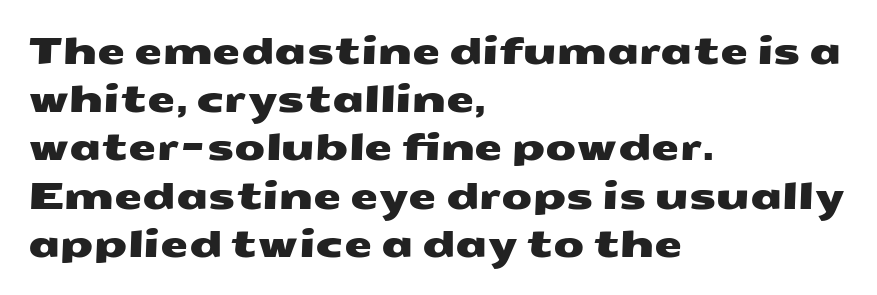
The image shows 36 px wide sans-serif type; set left-aligned, normal line spacing (1.34x), normal letter spacing, not underlined; medium stroke contrast and a medium x-height.
